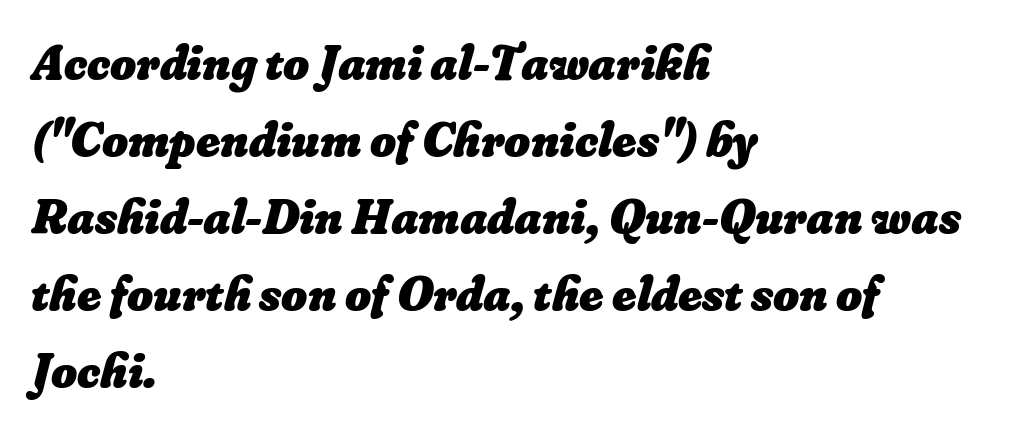
{"bold": "yes", "weight": "heavy", "width": "normal", "stroke_contrast": "low", "x_height": "small", "monospaced": "no", "underline": "no", "align": "left", "line_spacing": "normal", "line_spacing_ratio": 1.54, "letter_spacing": "normal", "letter_spacing_em": 0.0, "glyph_px": 50}
